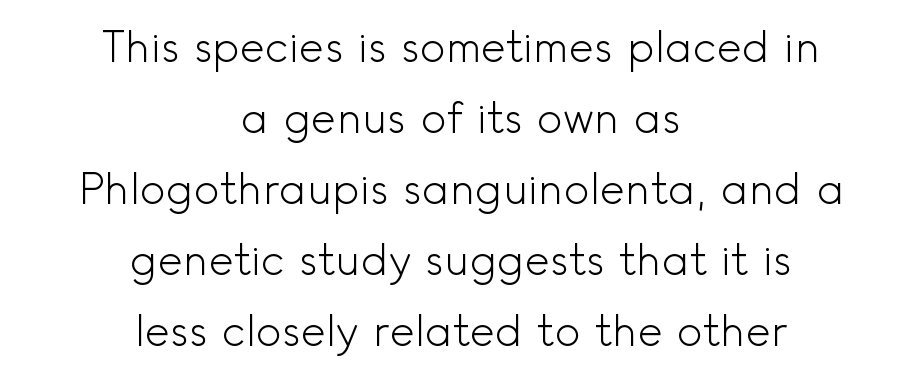
The image shows 43 px light sans-serif type, upright; set centered, normal line spacing (1.65x), normal letter spacing, not underlined; a small x-height.
